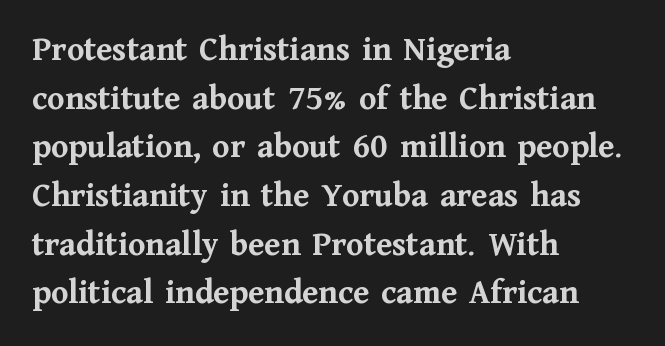
{"serif": "yes", "italic": "no", "bold": "yes", "weight": "semibold", "width": "normal", "stroke_contrast": "medium", "x_height": "medium", "monospaced": "no", "underline": "no", "align": "left", "line_spacing": "normal", "line_spacing_ratio": 1.39, "letter_spacing": "normal", "letter_spacing_em": 0.0, "glyph_px": 35}
